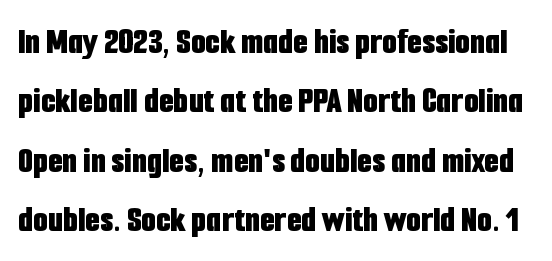
{"serif": "no", "italic": "no", "bold": "yes", "weight": "bold", "width": "condensed", "stroke_contrast": "low", "x_height": "medium", "monospaced": "no", "underline": "no", "line_spacing": "normal", "line_spacing_ratio": 1.56, "letter_spacing": "normal", "letter_spacing_em": 0.0, "glyph_px": 38}
